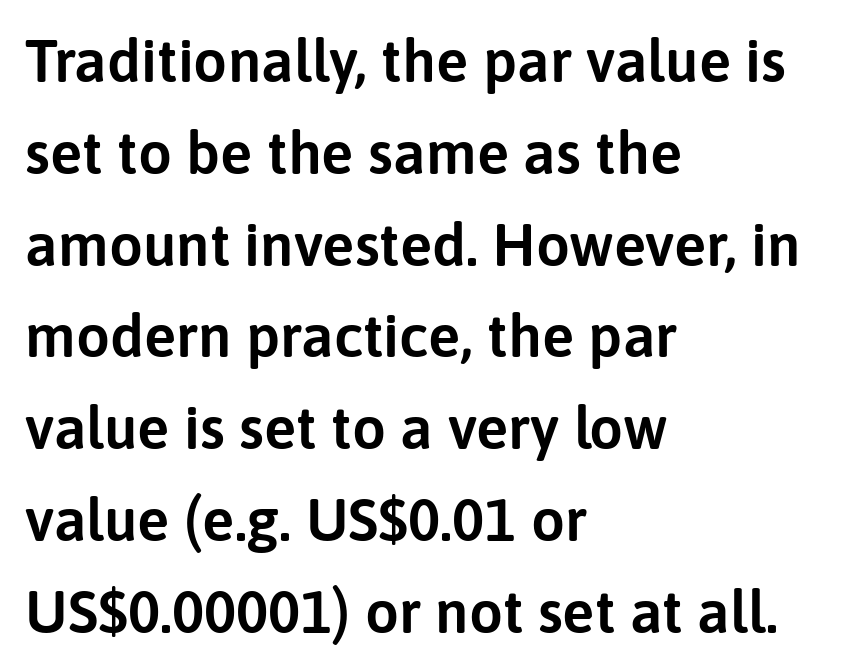
The image shows 60 px sans-serif type, upright; set left-aligned, normal line spacing (1.53x), normal letter spacing, not underlined; low stroke contrast and a medium x-height.
